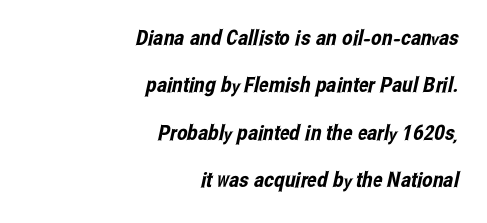
Q: Is the text underlined? A: No.
Q: How is the paragraph aligned? A: Right-aligned.
Q: Is the spacing between letters normal or unusually wide? A: Normal.
Q: Is the spacing between lines tight, normal or loose? A: Loose.
